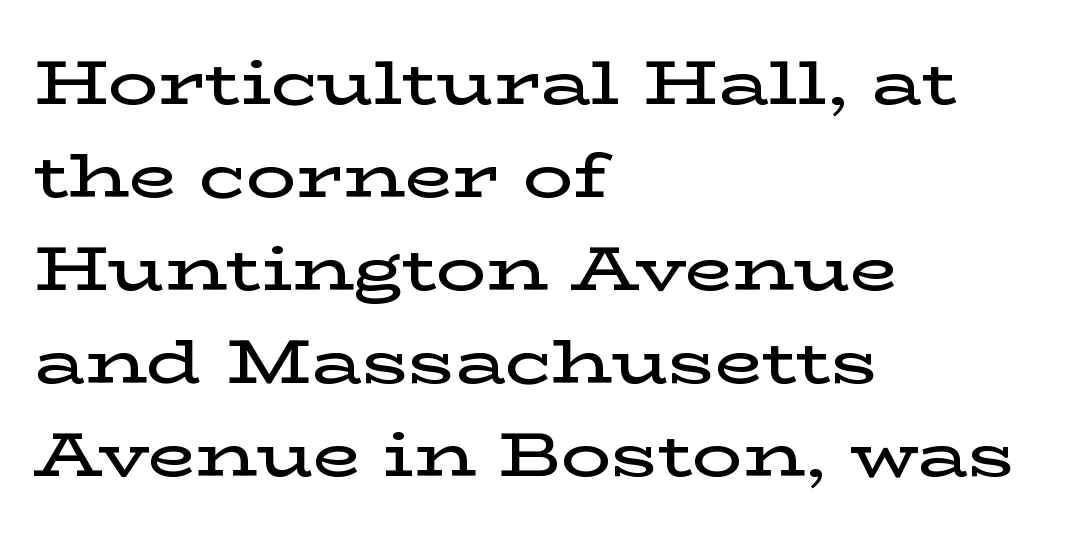
The image shows 62 px semibold, wide serif type, upright; set left-aligned, normal line spacing (1.5x), normal letter spacing, not underlined; low stroke contrast and a medium x-height.
